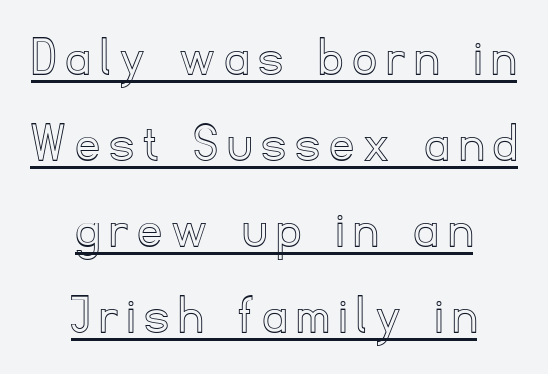
This is roman type, the default non-slanted kind. The face used here appears with an underline applied. Think of a printed novel: that variable character pitch is what you see here. What's the leading like? Ordinary, nothing unusual. The lines are quadded center.
